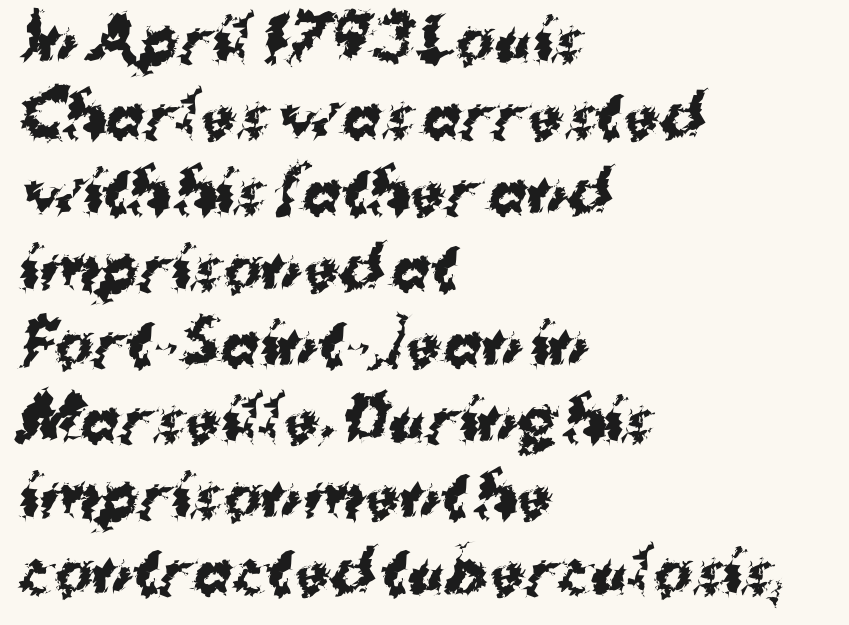
{"serif": "no", "bold": "yes", "weight": "bold", "width": "normal", "stroke_contrast": "medium", "x_height": "medium", "monospaced": "no", "underline": "no", "align": "left", "line_spacing": "normal", "line_spacing_ratio": 1.31, "letter_spacing": "normal", "letter_spacing_em": 0.0, "glyph_px": 58}
